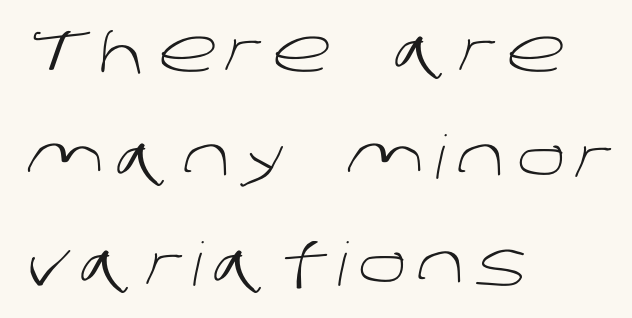
Q: Is the text bold? A: No.
Q: Is the typeface a serif or a sans-serif typeface? A: Sans-serif.
Q: Is the text underlined? A: No.
Q: How is the paragraph aligned? A: Left-aligned.
Q: Width (condensed, normal, or wide)? A: Normal.
Q: Stroke contrast? A: Low.
Q: x-height? A: Large.
Q: Monospaced? A: No.
